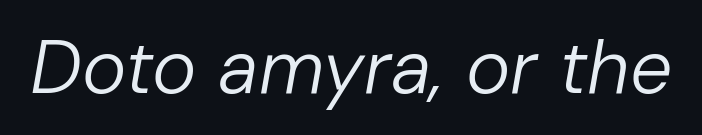
This sample has the flowing, uneven cadence of proportional lettering. Every character sits at an angle, as italics do. Caption: standard tracking, unaltered. The font is comparable to plain body text, perhaps lighter.
